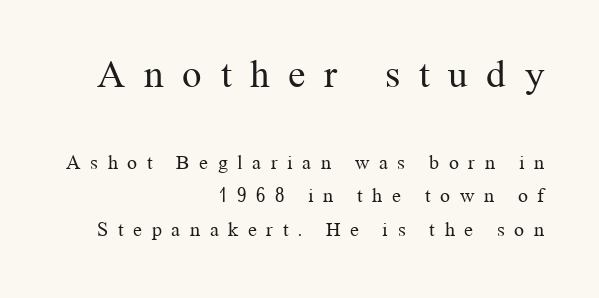
{"serif": "yes", "italic": "no", "bold": "no", "weight": "regular", "width": "normal", "stroke_contrast": "medium", "x_height": "medium", "monospaced": "no", "underline": "no", "align": "right", "line_spacing": "normal", "line_spacing_ratio": 1.68, "letter_spacing": "wide", "letter_spacing_em": 0.48, "larger_block": "first", "size_ratio": 1.95, "glyph_px": 39}
